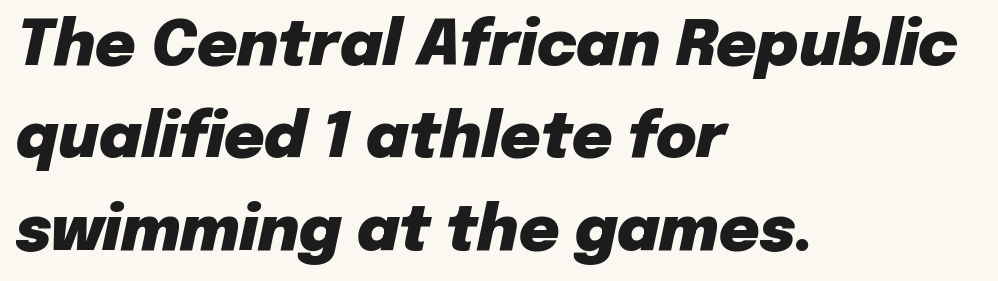
The image shows 62 px heavy type, italic (leaning right); set left-aligned, normal line spacing (1.49x), normal letter spacing, not underlined; low stroke contrast and a medium x-height.
